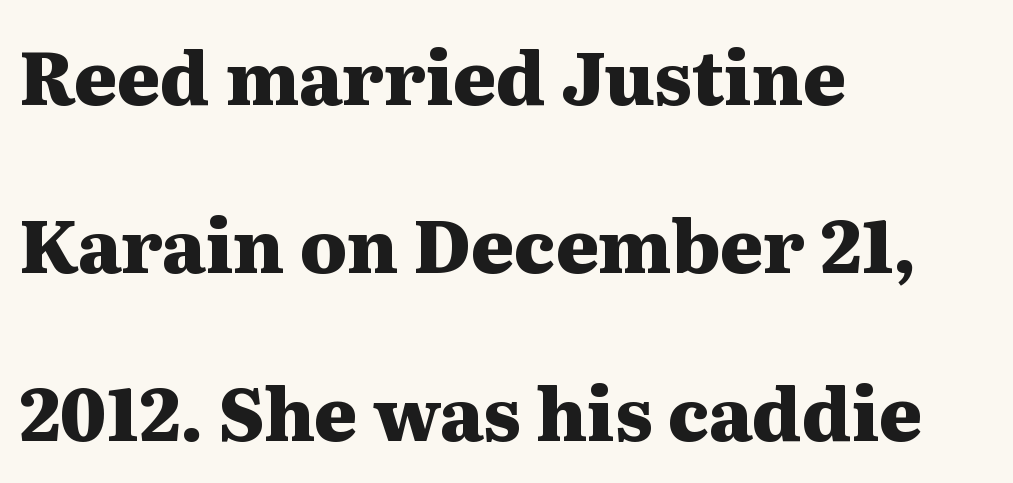
{"serif": "yes", "italic": "no", "bold": "yes", "weight": "heavy", "width": "wide", "stroke_contrast": "medium", "x_height": "medium", "monospaced": "no", "underline": "no", "align": "left", "line_spacing": "loose", "line_spacing_ratio": 2.3, "letter_spacing": "normal", "letter_spacing_em": 0.0, "glyph_px": 73}
